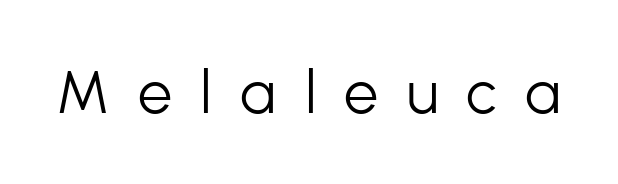
The image shows 61 px light sans-serif type, upright; set unusually wide letter spacing (+0.46 em), not underlined; low stroke contrast and a medium x-height.
